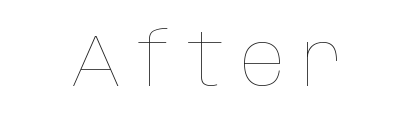
Q: Is the text bold? A: No.
Q: Is the text italic (slanted)? A: No, it is upright.
Q: Is the text underlined? A: No.
Q: Is the spacing between letters normal or unusually wide? A: Unusually wide.
Q: Width (condensed, normal, or wide)? A: Condensed.
Q: Stroke contrast? A: Low.
Q: x-height? A: Large.
Q: Monospaced? A: No.
